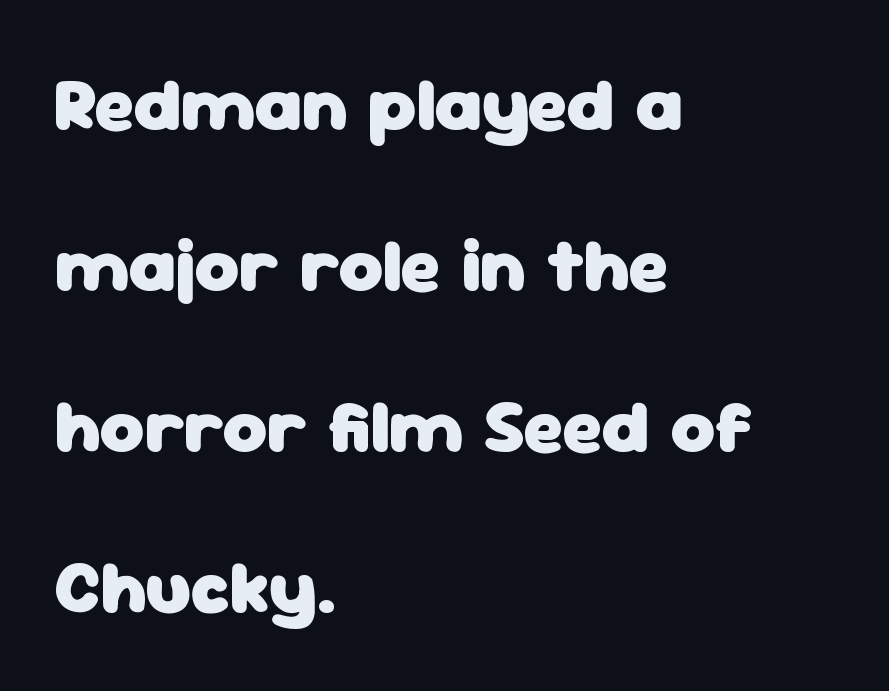
{"serif": "no", "italic": "no", "bold": "yes", "weight": "heavy", "width": "normal", "stroke_contrast": "low", "x_height": "medium", "monospaced": "no", "underline": "no", "align": "left", "line_spacing": "loose", "line_spacing_ratio": 2.12, "letter_spacing": "normal", "letter_spacing_em": 0.0, "glyph_px": 76}
